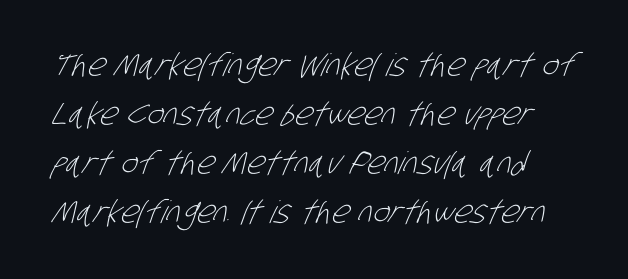
The image shows 31 px light, condensed sans-serif type; set left-aligned, normal line spacing (1.58x), normal letter spacing, not underlined; low stroke contrast and a large x-height.
